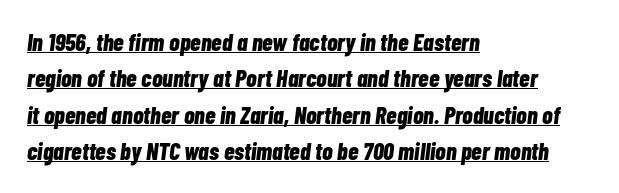
Q: Is the text bold? A: Yes.
Q: Is the text italic (slanted)? A: Yes, it leans right by about 7 degrees.
Q: Is the text underlined? A: Yes.
Q: How is the paragraph aligned? A: Left-aligned.
Q: Is the spacing between letters normal or unusually wide? A: Normal.
Q: Is the spacing between lines tight, normal or loose? A: Normal.
